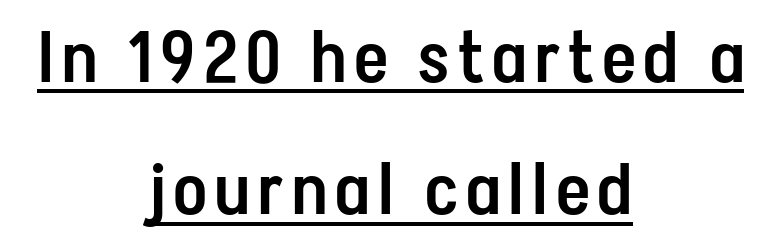
Stroke terminals: plain, sans-serif. The lettering is marked with a stroke running underneath it. The specimen reads as upright at a glance. Every letter is mildly thick-stroked: semibold rather than bold. Casual observation: everything's sitting right in the middle. A typesetter would call this proportional, since set widths differ per character.
